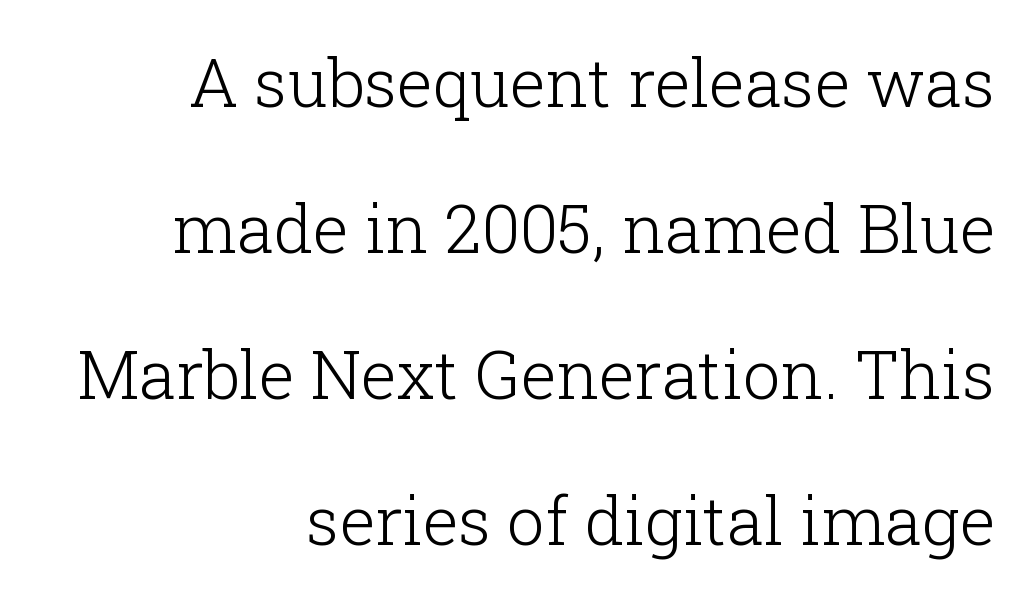
Q: Is the text bold? A: No.
Q: Is the text italic (slanted)? A: No, it is upright.
Q: Is the typeface a serif or a sans-serif typeface? A: Serif.
Q: Is the text underlined? A: No.
Q: How is the paragraph aligned? A: Right-aligned.
Q: Is the spacing between letters normal or unusually wide? A: Normal.
Q: Is the spacing between lines tight, normal or loose? A: Loose.
Q: Width (condensed, normal, or wide)? A: Normal.
Q: Stroke contrast? A: Low.
Q: x-height? A: Medium.
Q: Monospaced? A: No.
